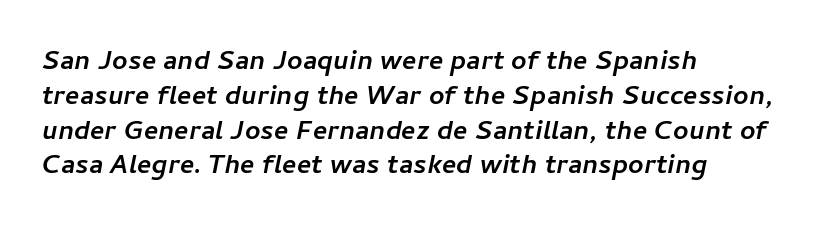
The font's italic variant was chosen for this text. Notice how the passage keeps a crisp vertical edge on the left only. Successive baselines arrive at the customary interval. In terms of weight, the rendering is a true, heavy bold. The gaps between neighbouring characters are ordinary and unremarkable.
